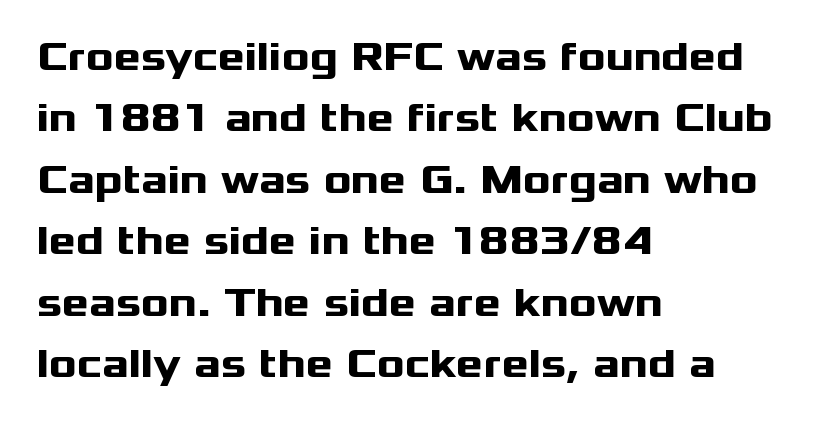
Rule under the text: the space is simply empty. Each letter keeps its own natural width here, so spacing adapts to shape. The lettering holds an erect, upright posture throughout. The passage shown stacks its lines at a standard gap. Is the block centered? No — it sits flush against the left margin. The letters carry no serifs — their stems end cleanly without finishing strokes.
